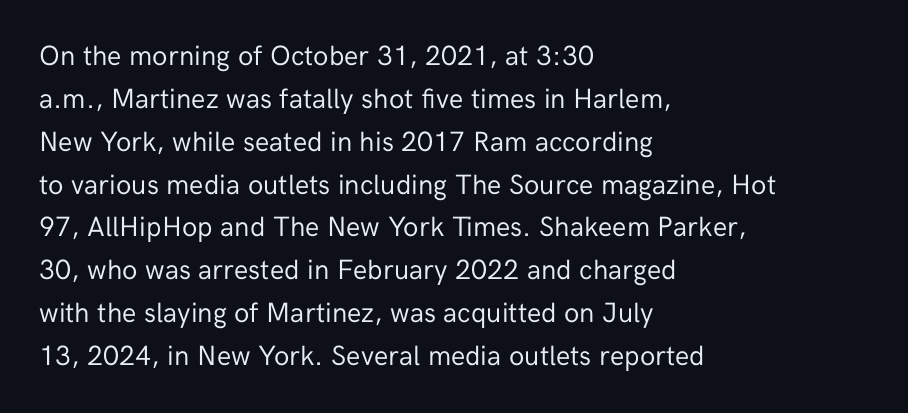
Q: Is the text bold? A: No.
Q: Is the text italic (slanted)? A: No, it is upright.
Q: Is the typeface a serif or a sans-serif typeface? A: Sans-serif.
Q: Is the text underlined? A: No.
Q: How is the paragraph aligned? A: Left-aligned.
Q: Is the spacing between letters normal or unusually wide? A: Normal.
Q: Is the spacing between lines tight, normal or loose? A: Normal.
Q: Width (condensed, normal, or wide)? A: Normal.
Q: Stroke contrast? A: Low.
Q: x-height? A: Medium.
Q: Monospaced? A: No.
